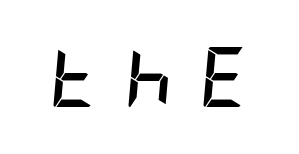
The image shows 60 px semibold, condensed type, italic (leaning right); set unusually wide letter spacing (+0.44 em), not underlined; low stroke contrast and a large x-height.
